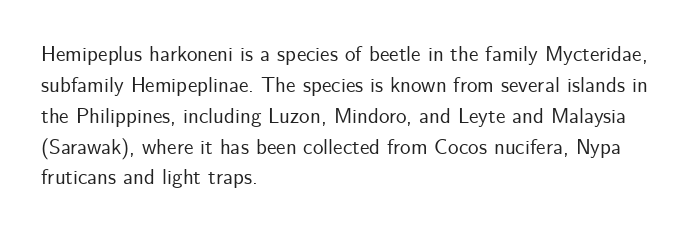
The image shows 21 px text type, upright; set left-aligned, normal line spacing (1.47x), normal letter spacing, not underlined.
